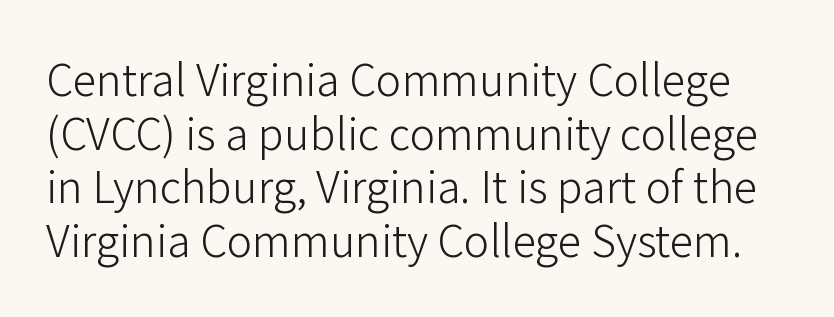
The image shows 43 px light sans-serif type, upright; set normal line spacing (1.25x), normal letter spacing, not underlined; low stroke contrast and a medium x-height.
